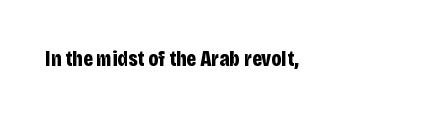
{"italic": "no", "bold": "yes", "underline": "no", "letter_spacing": "normal", "letter_spacing_em": 0.0, "glyph_px": 22}
